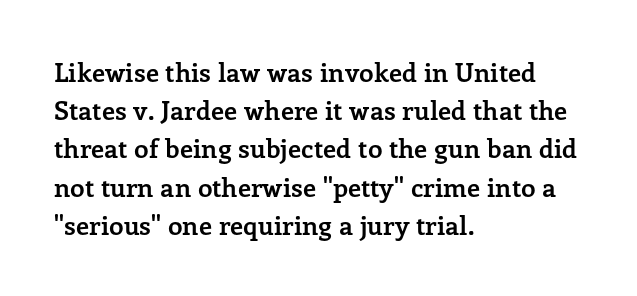
The image shows 26 px bold type, upright; set left-aligned, normal line spacing (1.47x), normal letter spacing, not underlined.
